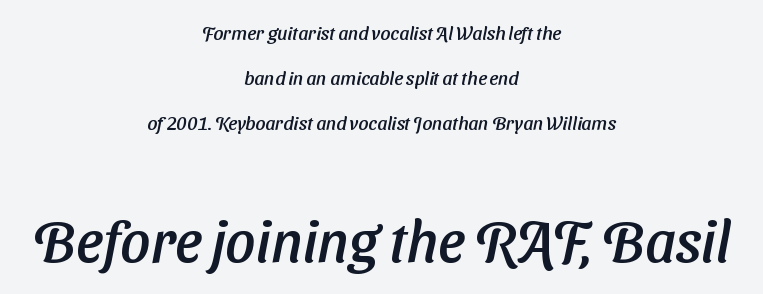
The letters advance in unequal steps, a hallmark of proportional type. No word sits above an underline. Serif or sans? Sans — the stroke terminals are bare. Look at the glyph heights: the lower group is clearly the bigger setting. The passage is arranged like a title page — every line centered.
